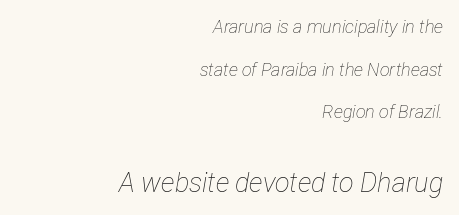
Descenders are the only things crossing below the line. Stems here are at most as thick as an everyday book face. Nothing unusual about the tracking: characters are spaced as the font intends. Does the lettering tilt? It does — this is italic. The more generous point size was reserved for the lower chunk.
